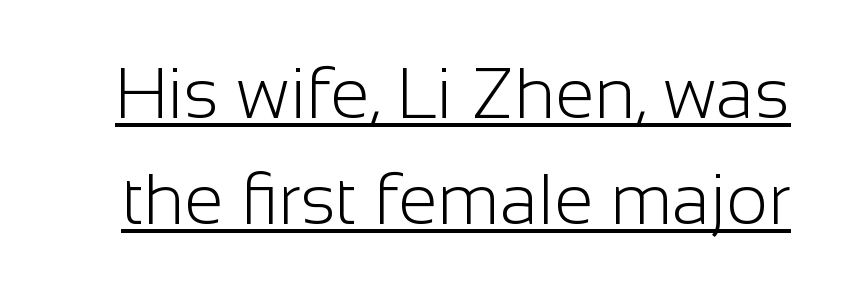
The image shows 71 px light sans-serif type, upright; set normal line spacing (1.5x), normal letter spacing, underlined; low stroke contrast and a medium x-height.
